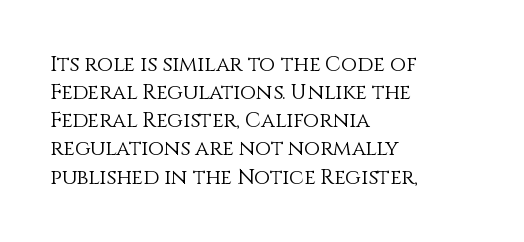
Visually the block forms a straight wall on the left and a jagged coastline on the right. Style check: upright. Bold? No — there's no thickening of the strokes. Notice how descenders clear the ascenders below comfortably — that's standard leading. Each word holds together tightly as a unit, with standard inter-letter gaps.
